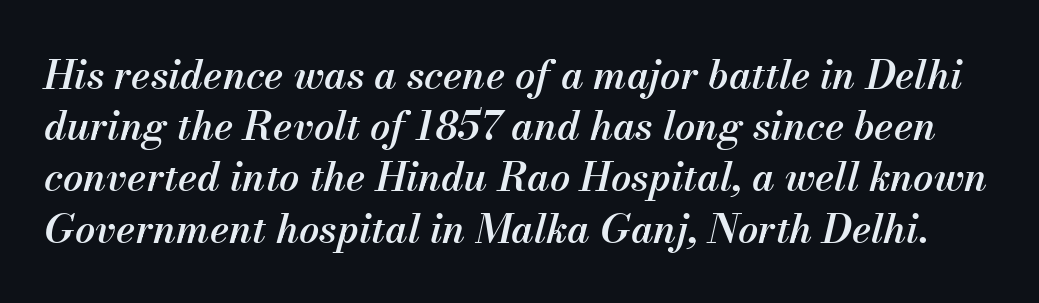
Q: Is the text bold? A: Semi-bold.
Q: Is the text italic (slanted)? A: Yes, it leans right by about 13 degrees.
Q: Is the text underlined? A: No.
Q: Is the spacing between letters normal or unusually wide? A: Normal.
Q: Is the spacing between lines tight, normal or loose? A: Normal.
Q: Width (condensed, normal, or wide)? A: Normal.
Q: Stroke contrast? A: Medium.
Q: x-height? A: Small.
Q: Monospaced? A: No.
